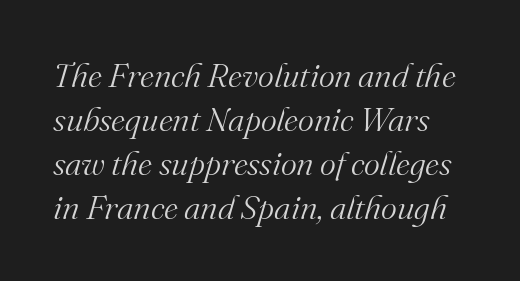
Q: Is the text bold? A: No.
Q: Is the text italic (slanted)? A: Yes, it leans right by about 16 degrees.
Q: Is the typeface a serif or a sans-serif typeface? A: Serif.
Q: Is the text underlined? A: No.
Q: Is the spacing between letters normal or unusually wide? A: Normal.
Q: Is the spacing between lines tight, normal or loose? A: Normal.
Q: Width (condensed, normal, or wide)? A: Normal.
Q: Stroke contrast? A: Medium.
Q: x-height? A: Small.
Q: Monospaced? A: No.
